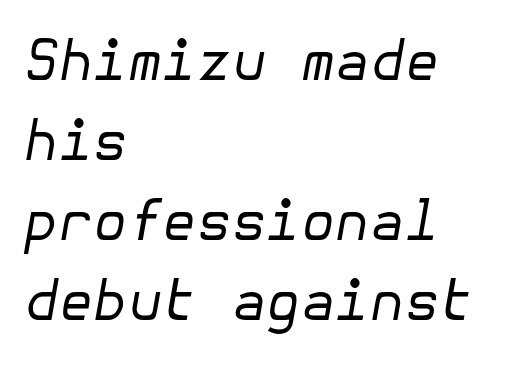
The lines sit at an ordinary, default distance from one another. Lines of text with bare space underneath. Yep, that's italic — everything's leaning. Letter spacing: default. The strokes carry an ordinary text weight at most.
